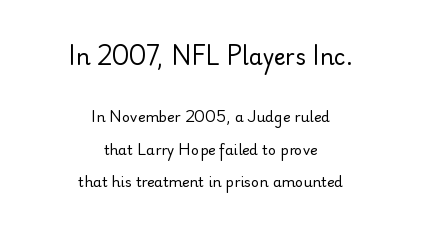
{"italic": "no", "bold": "no", "underline": "no", "align": "center", "line_spacing": "loose", "line_spacing_ratio": 2.31, "letter_spacing": "normal", "letter_spacing_em": 0.0, "larger_block": "first", "size_ratio": 1.57, "glyph_px": 22}
